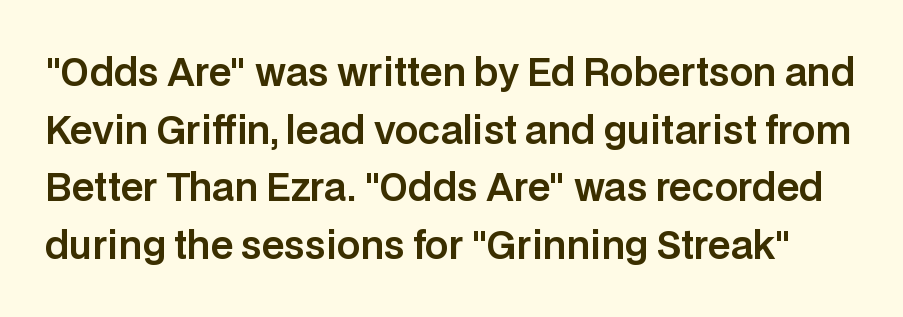
Just letters on the line, the space beneath them empty. Designer's note — italics off, roman on. Baseline-to-baseline distance is the conventional proportion of letter height. This sample uses a sans-serif face. Does extra space separate the letters? No, they use regular spacing.
